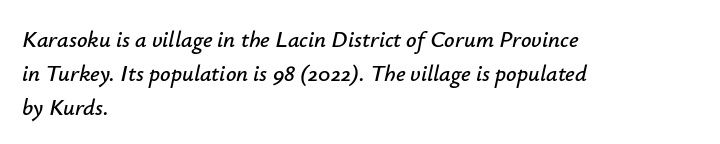
{"italic": "yes", "lean": "right", "slant_degrees": 12, "underline": "no", "align": "left", "line_spacing": "normal", "line_spacing_ratio": 1.47, "letter_spacing": "normal", "letter_spacing_em": 0.0, "glyph_px": 23}
